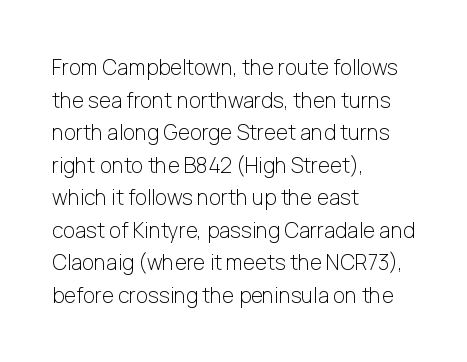
The axis of the letterforms is exactly vertical. Here the glyphs are tracked normally, forming tight word shapes. Descenders hang freely into open space. Line beginnings align vertically; line endings do not. The rows are spaced the way most documents space them.
